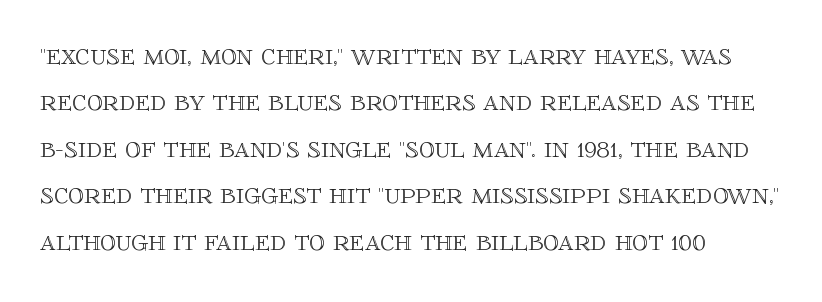
Line beginnings align vertically; line endings do not. The letterforms sit shoulder to shoulder at normal distance. Proportional: the letters do not fall into vertical columns. The gap between lines stays unmarked.
